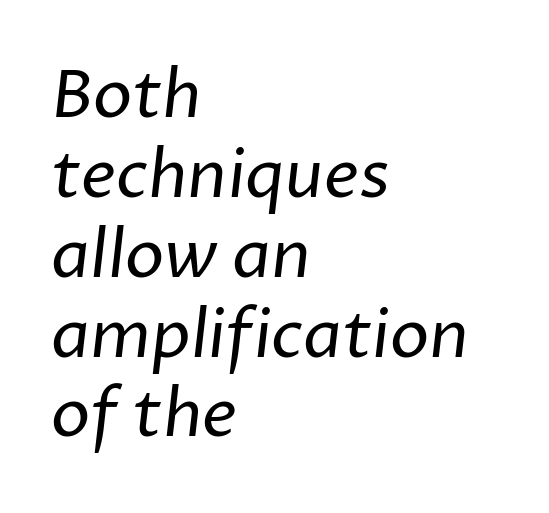
Q: Is the text bold? A: No.
Q: Is the typeface a serif or a sans-serif typeface? A: Sans-serif.
Q: Is the text underlined? A: No.
Q: How is the paragraph aligned? A: Left-aligned.
Q: Is the spacing between letters normal or unusually wide? A: Normal.
Q: Width (condensed, normal, or wide)? A: Normal.
Q: Stroke contrast? A: Low.
Q: x-height? A: Medium.
Q: Monospaced? A: No.
